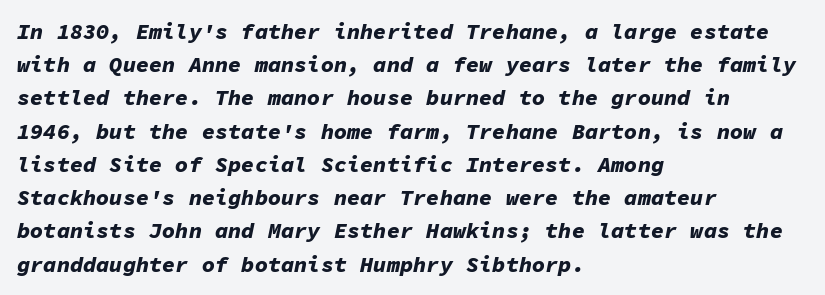
The image shows 22 px bold type, italic (leaning right); set left-aligned, normal line spacing (1.51x), normal letter spacing, not underlined.
